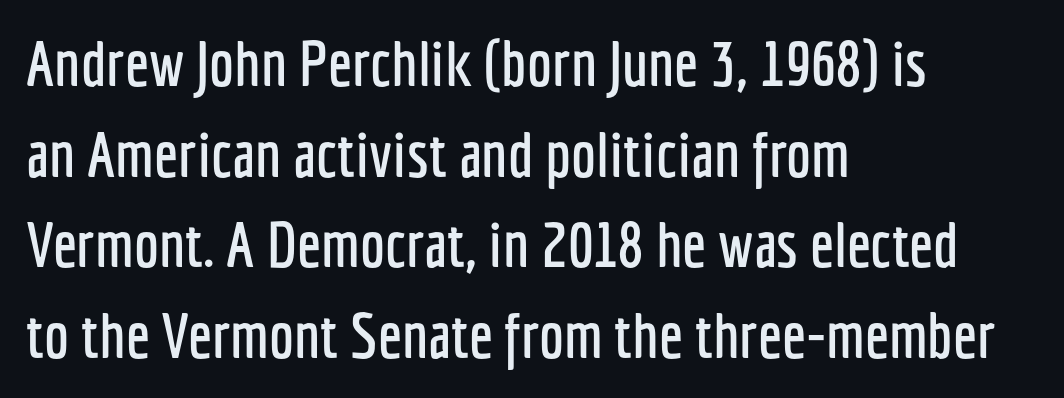
This sample uses plain, unmodified letter spacing. Character widths vary here, with narrow letters taking less room than wide ones. Reading down the block, your eye returns to a fixed left position each line. Honestly, the row spacing looks completely unremarkable. Each letter's strokes conclude bluntly, with no projecting serifs. The gap between lines stays unmarked.
